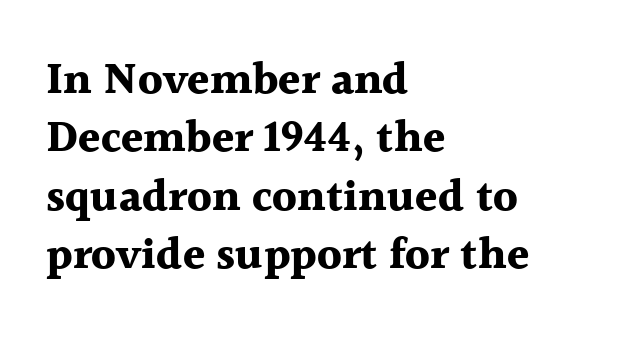
The image shows 45 px bold serif type, upright; set left-aligned, normal line spacing (1.3x), normal letter spacing, not underlined; a medium x-height.
